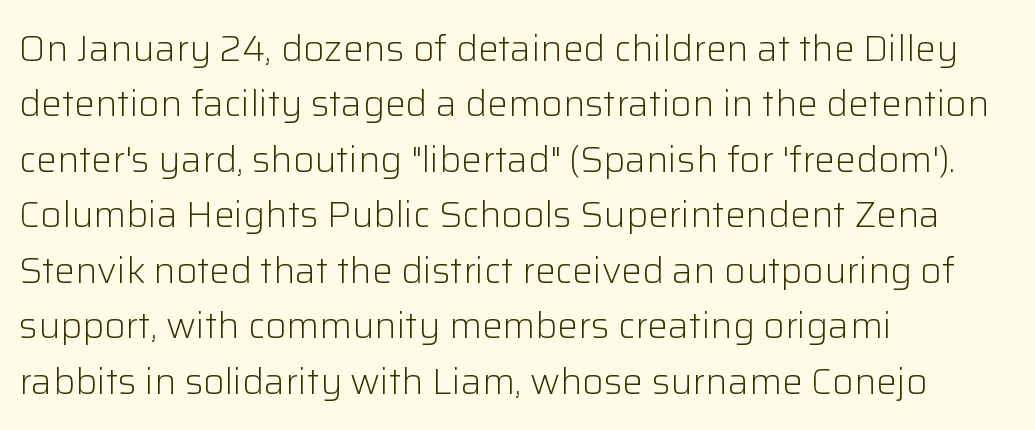
{"serif": "no", "italic": "no", "bold": "no", "weight": "light", "width": "normal", "stroke_contrast": "low", "x_height": "medium", "monospaced": "no", "underline": "no", "align": "left", "line_spacing": "normal", "line_spacing_ratio": 1.5, "letter_spacing": "normal", "letter_spacing_em": 0.0, "glyph_px": 37}
